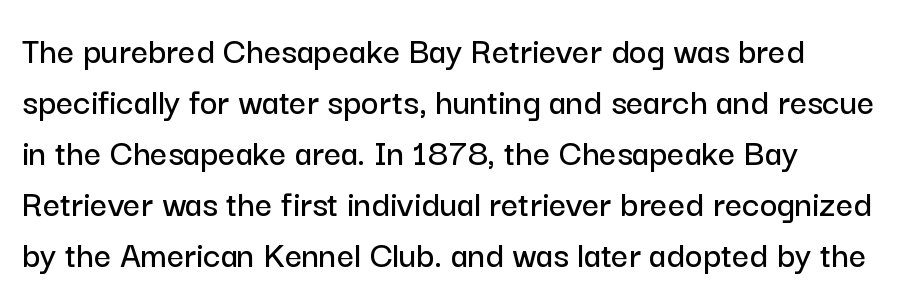
The image shows 38 px sans-serif type, upright; set normal line spacing (1.34x), normal letter spacing, not underlined; low stroke contrast and a medium x-height.
